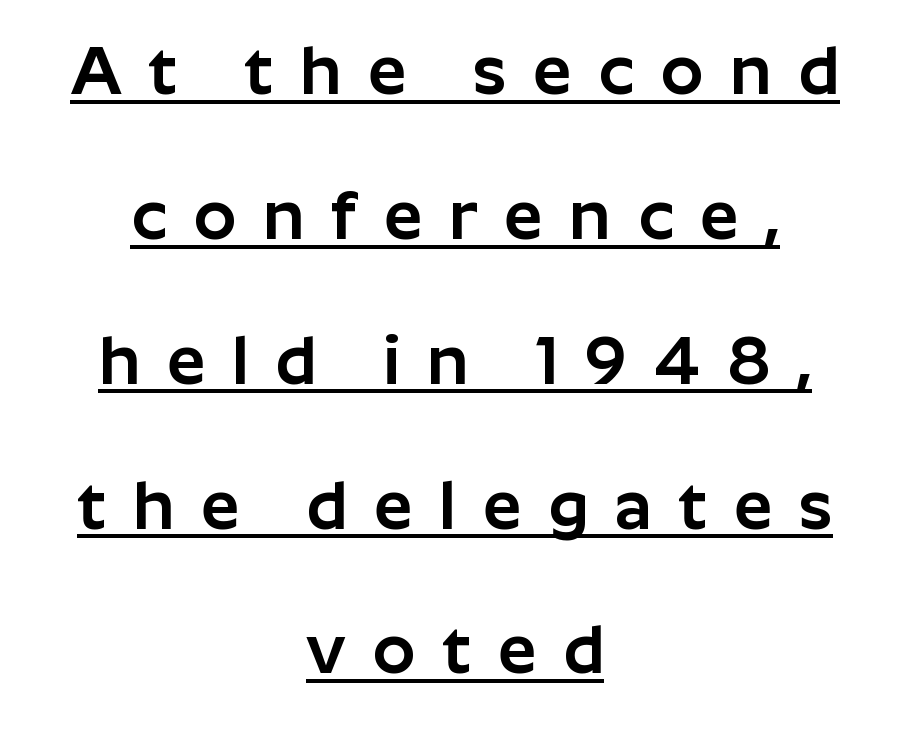
{"serif": "no", "italic": "no", "width": "normal", "stroke_contrast": "low", "x_height": "medium", "monospaced": "no", "underline": "yes", "align": "center", "line_spacing": "loose", "line_spacing_ratio": 2.13, "letter_spacing": "wide", "letter_spacing_em": 0.39, "glyph_px": 68}
